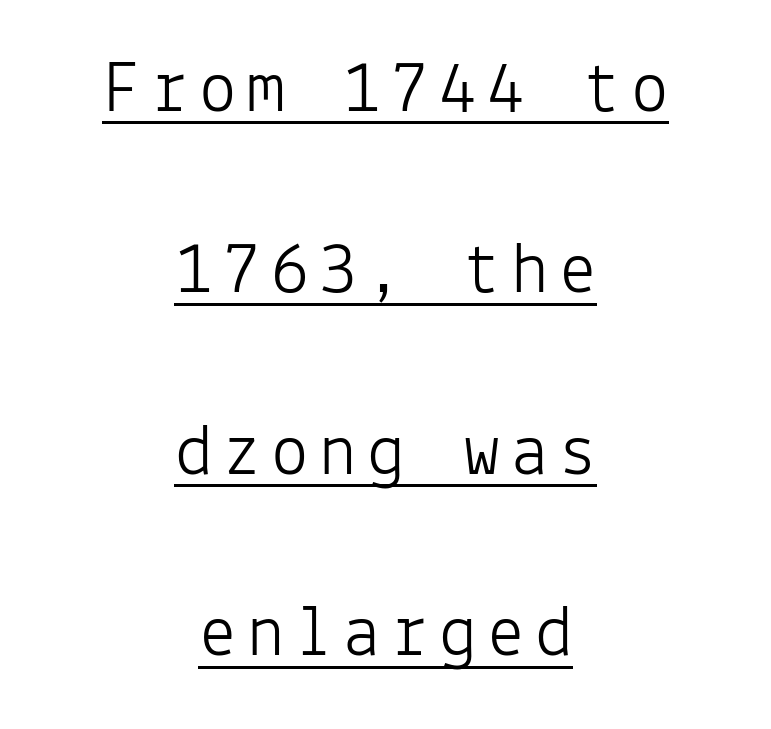
{"serif": "no", "italic": "no", "bold": "no", "weight": "light", "width": "normal", "stroke_contrast": "low", "x_height": "medium", "monospaced": "yes", "underline": "yes", "align": "center", "line_spacing": "loose", "line_spacing_ratio": 2.42, "glyph_px": 75}
